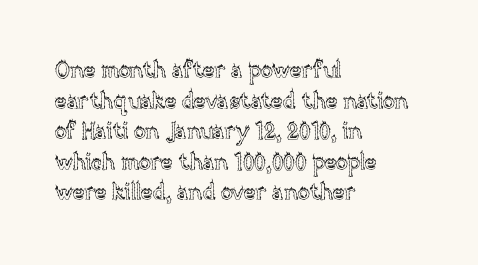
{"italic": "no", "underline": "no", "align": "left", "line_spacing": "normal", "line_spacing_ratio": 1.39, "letter_spacing": "normal", "letter_spacing_em": 0.0, "glyph_px": 22}
